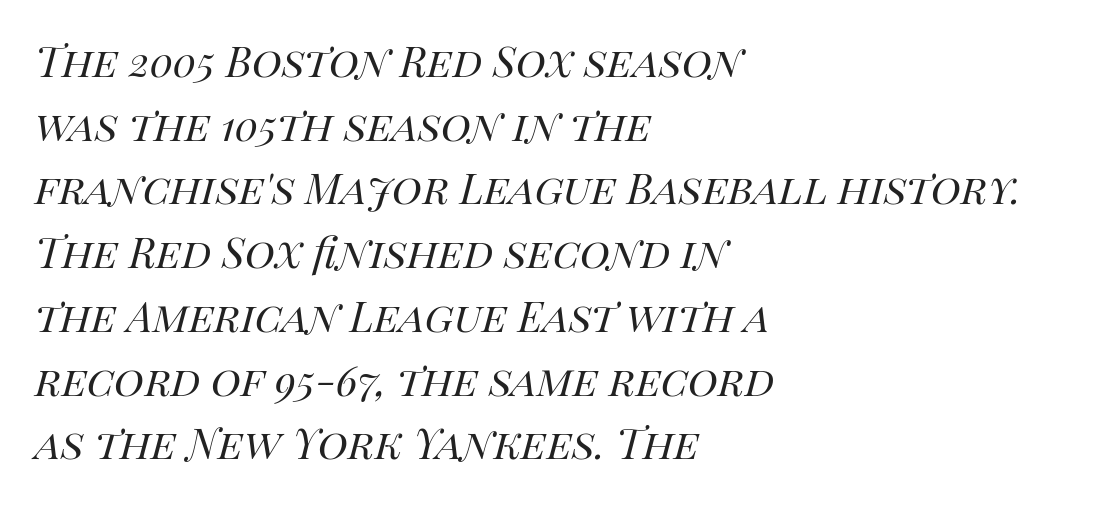
Q: Is the text bold? A: No.
Q: Is the text italic (slanted)? A: Yes, it leans right by about 14 degrees.
Q: Is the text underlined? A: No.
Q: How is the paragraph aligned? A: Left-aligned.
Q: Is the spacing between letters normal or unusually wide? A: Normal.
Q: Is the spacing between lines tight, normal or loose? A: Normal.
Q: Width (condensed, normal, or wide)? A: Normal.
Q: Stroke contrast? A: High.
Q: x-height? A: Large.
Q: Monospaced? A: No.
